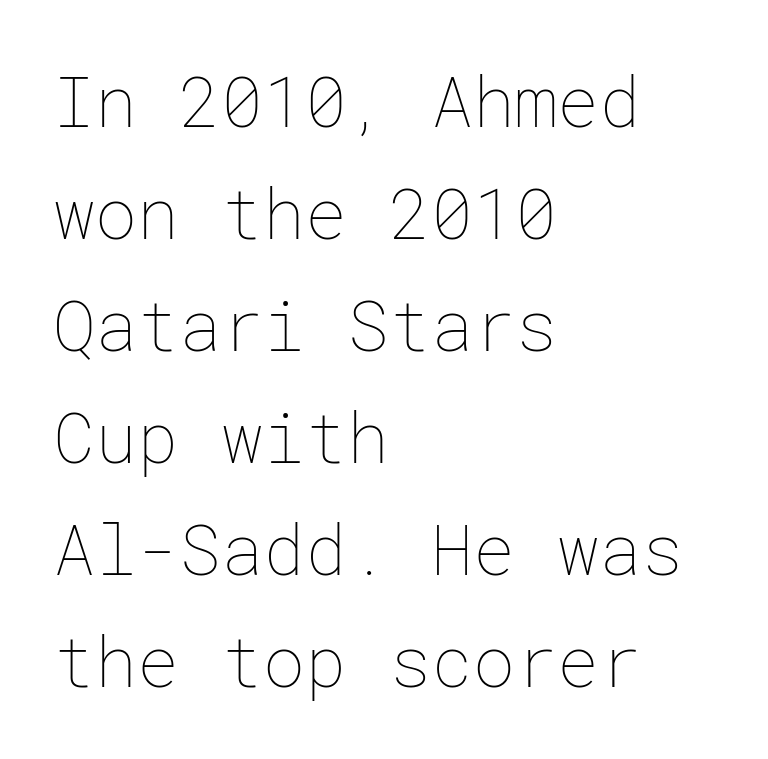
Honestly, the row spacing looks completely unremarkable. The passage shown is not bold in any degree. Here the glyphs are tracked normally, forming tight word shapes. Any mark beneath the type? The region is blank. The lines are quadded left. This sample uses an upright cut, with every glyph sitting square on the baseline.
